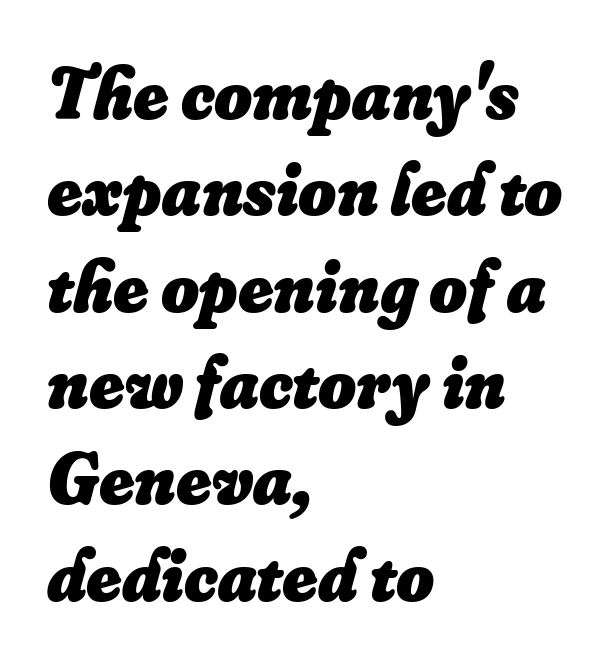
You could call the tracking neutral — neither tight nor loose. Set as a true bold cut, around the 700 mark. Visually the block forms a straight wall on the left and a jagged coastline on the right. Type without underlining. The lines sit at an ordinary, default distance from one another.
